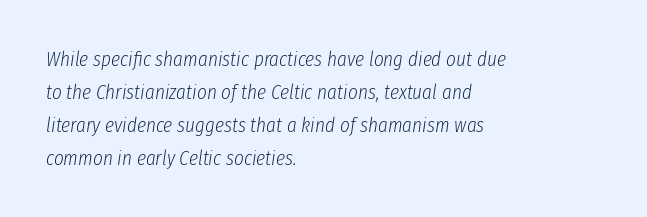
The image shows 21 px text type, italic (leaning right); set left-aligned, normal line spacing (1.57x), normal letter spacing, not underlined.
